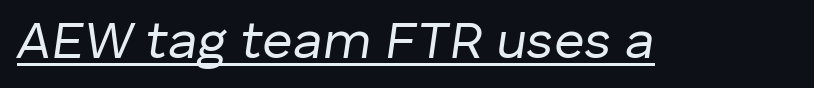
Q: Is the text bold? A: No.
Q: Is the text italic (slanted)? A: Yes, it leans right by about 8 degrees.
Q: Is the text underlined? A: Yes.
Q: Is the spacing between letters normal or unusually wide? A: Normal.
Q: Width (condensed, normal, or wide)? A: Normal.
Q: Stroke contrast? A: Low.
Q: x-height? A: Medium.
Q: Monospaced? A: No.
